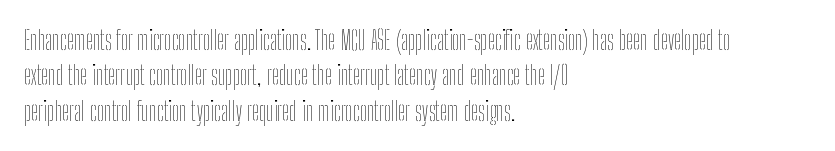
Vertically, the passage feels balanced, rows spaced as you'd expect. No italicization has been applied; the sample stays upright. A bare baseline throughout the passage. Think standard paragraph weight, or any step lighter than that.
